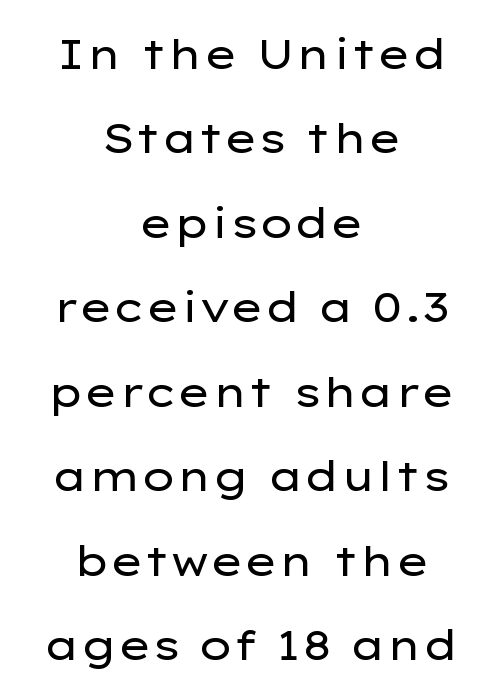
Q: Is the text bold? A: No.
Q: Is the text italic (slanted)? A: No, it is upright.
Q: Is the typeface a serif or a sans-serif typeface? A: Sans-serif.
Q: Is the text underlined? A: No.
Q: How is the paragraph aligned? A: Centered.
Q: Is the spacing between letters normal or unusually wide? A: Normal.
Q: Is the spacing between lines tight, normal or loose? A: Loose.
Q: Width (condensed, normal, or wide)? A: Wide.
Q: Stroke contrast? A: Low.
Q: x-height? A: Medium.
Q: Monospaced? A: No.
